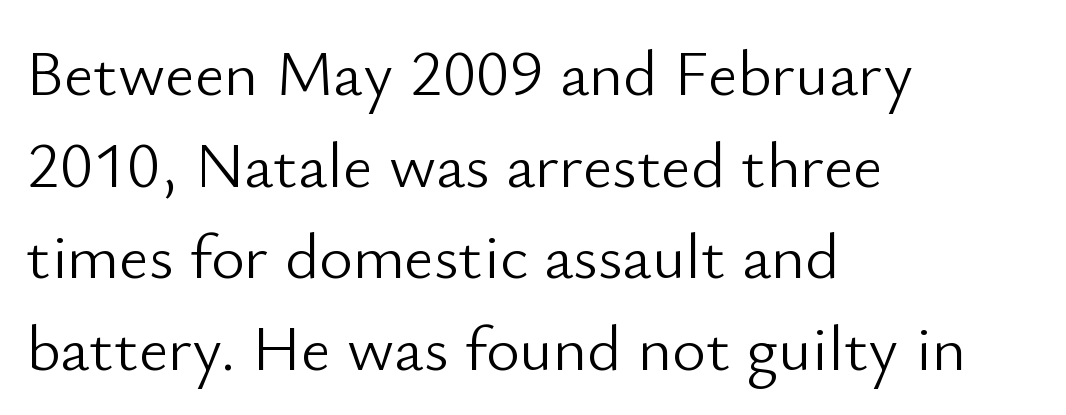
I'd call this a sans setting — the letters go barefoot. Horizontally, the lines are justified to the leading edge only. Stroke thickness stays within the range of a standard reading face or lighter. Short note: letters normally spaced.
